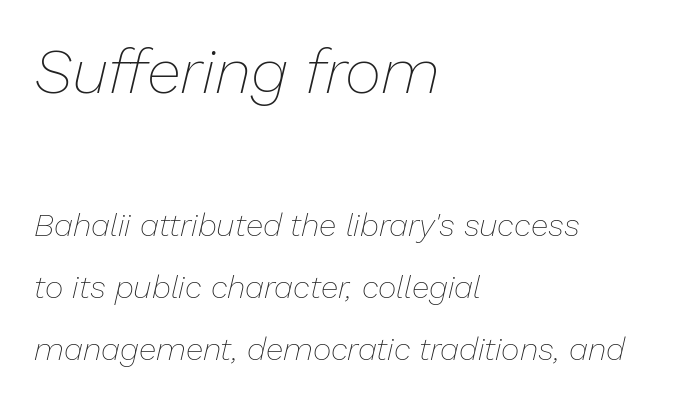
The image shows 63 px thin type, italic (leaning right); set left-aligned, loose line spacing (1.93x), normal letter spacing, not underlined; the first (top) block is 1.97x larger; low stroke contrast and a medium x-height.
